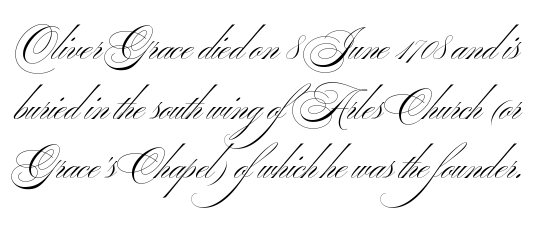
{"serif": "no", "bold": "no", "weight": "light", "width": "wide", "stroke_contrast": "medium", "x_height": "small", "monospaced": "no", "underline": "no", "line_spacing": "normal", "line_spacing_ratio": 1.57, "letter_spacing": "normal", "letter_spacing_em": 0.0, "glyph_px": 38}
